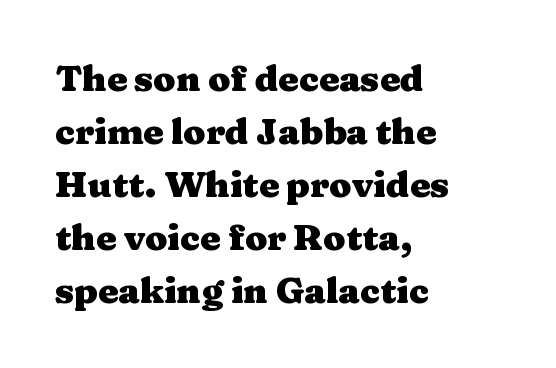
Q: Is the text bold? A: Yes.
Q: Is the text italic (slanted)? A: No, it is upright.
Q: Is the typeface a serif or a sans-serif typeface? A: Serif.
Q: Is the text underlined? A: No.
Q: How is the paragraph aligned? A: Left-aligned.
Q: Is the spacing between letters normal or unusually wide? A: Normal.
Q: Is the spacing between lines tight, normal or loose? A: Normal.
Q: Width (condensed, normal, or wide)? A: Wide.
Q: Stroke contrast? A: Medium.
Q: x-height? A: Medium.
Q: Monospaced? A: No.
